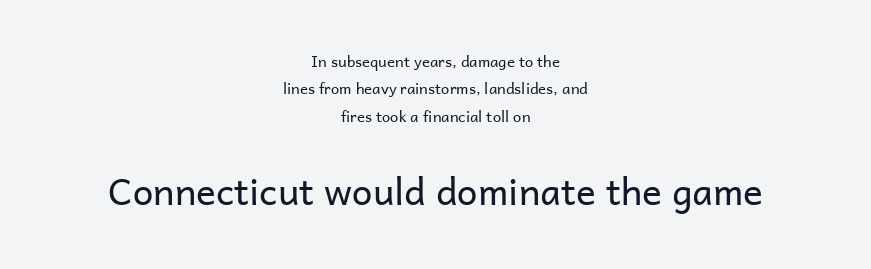
The image shows 37 px regular-weight sans-serif type, upright; set centered, line spacing 1.82x, normal letter spacing, not underlined; the second (bottom) block is 2.47x larger; low stroke contrast and a medium x-height.
